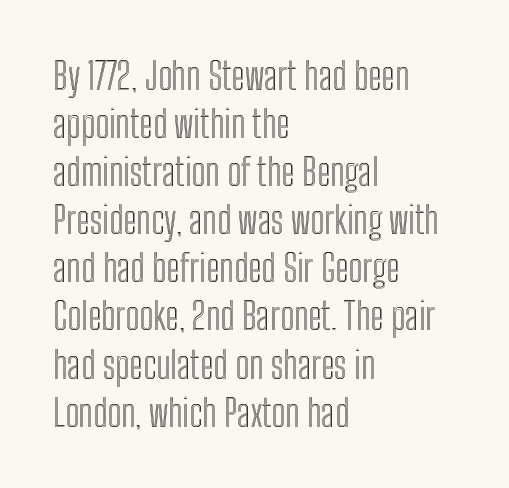
{"italic": "no", "width": "condensed", "x_height": "medium", "monospaced": "no", "underline": "no", "align": "left", "line_spacing": "normal", "line_spacing_ratio": 1.3, "letter_spacing": "normal", "letter_spacing_em": 0.0, "glyph_px": 37}
